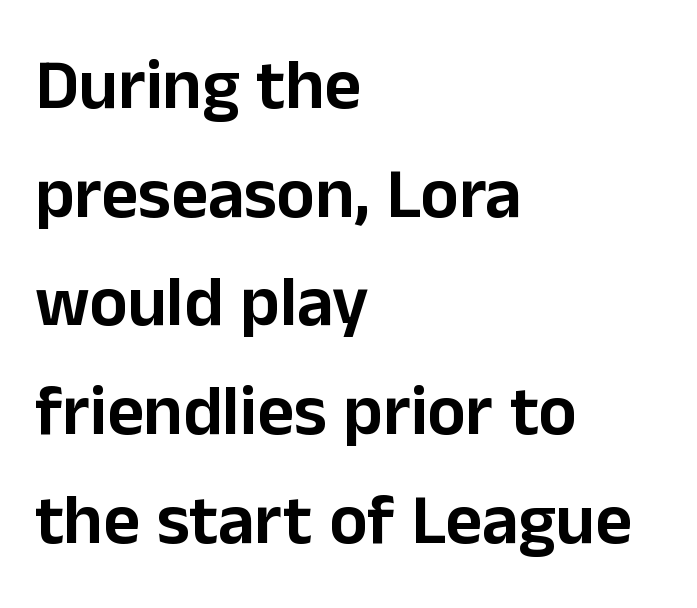
If you drew a line through each stem, it would be perfectly vertical. The letters sit at their default tracking, neither squeezed nor spread. Spacing verdict: proportional, widths tailored to each character. A normal amount of white space separates one row of letters from the next. Note: no serifs on the glyphs.
